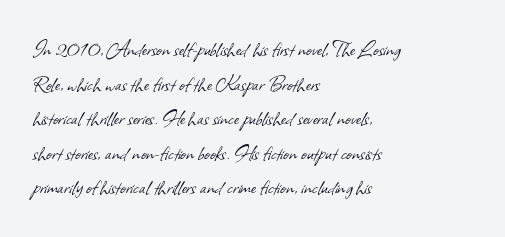
{"bold": "no", "underline": "no", "align": "left", "line_spacing": "normal", "line_spacing_ratio": 1.44, "letter_spacing": "normal", "letter_spacing_em": 0.0, "glyph_px": 24}
